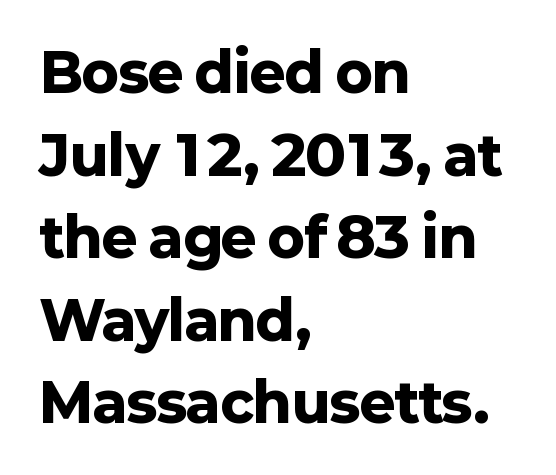
The image shows 54 px heavy sans-serif type, upright; set left-aligned, normal line spacing (1.53x), normal letter spacing, not underlined; low stroke contrast and a medium x-height.
